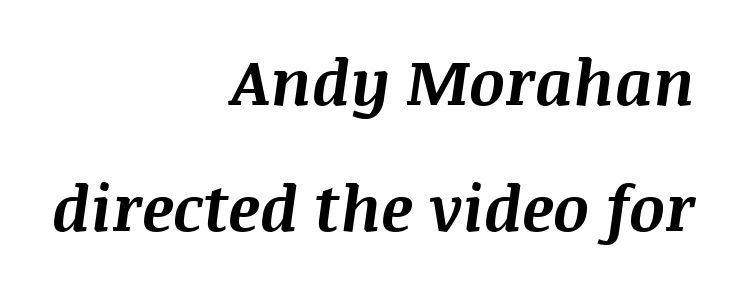
Words appear dense and cohesive because spacing is normal. The face used here is proportionally spaced, like ordinary book or web type. The face used here has a pronounced slope to its letters. The text block is weighted toward the right margin, trailing off unevenly leftward.
